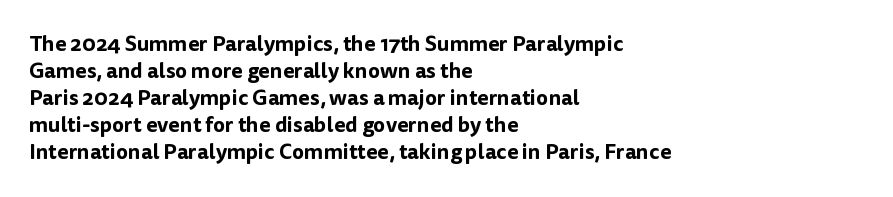
The image shows 21 px text type, upright; set left-aligned, normal line spacing (1.28x), normal letter spacing, not underlined.
